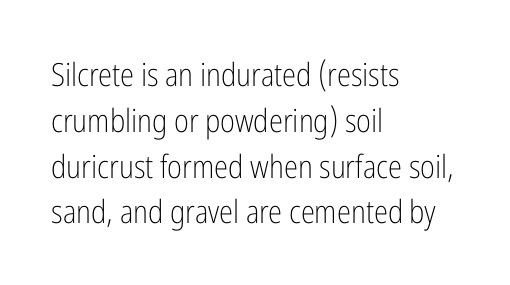
The image shows 32 px light, condensed sans-serif type, upright; set left-aligned, normal line spacing (1.43x), normal letter spacing, not underlined; low stroke contrast and a medium x-height.
